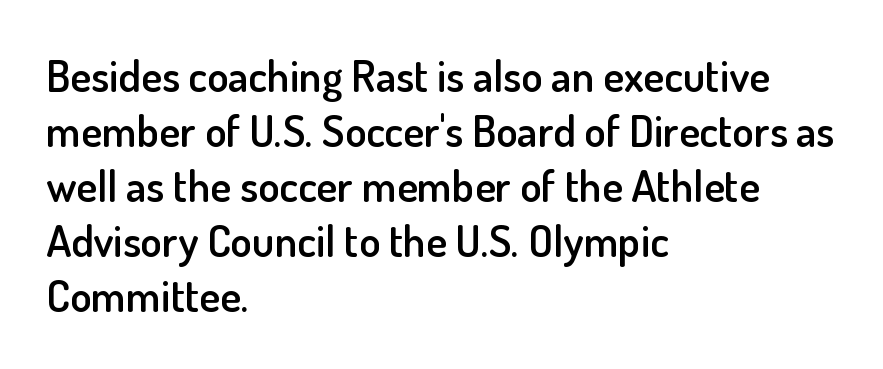
Caption: semibold face, moderately heavy strokes. This rendering features lettering with no underline. Letterform terminals end flat and unadorned throughout the passage. Proportional: the letters do not fall into vertical columns.
